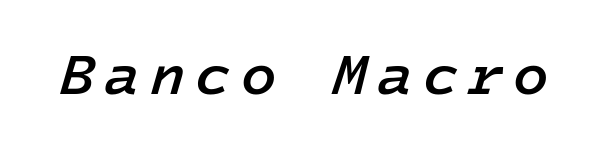
The image shows 58 px semibold type, italic (leaning right); set not underlined; low stroke contrast and a medium x-height.
